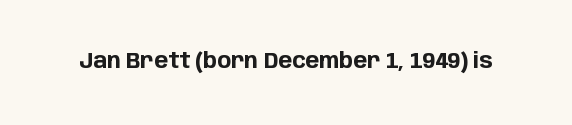
The letterforms sit shoulder to shoulder at normal distance. These lines were composed using upright roman letters. Check the space under the baseline: it is left empty. The sample has been set heavy, in full bold.
